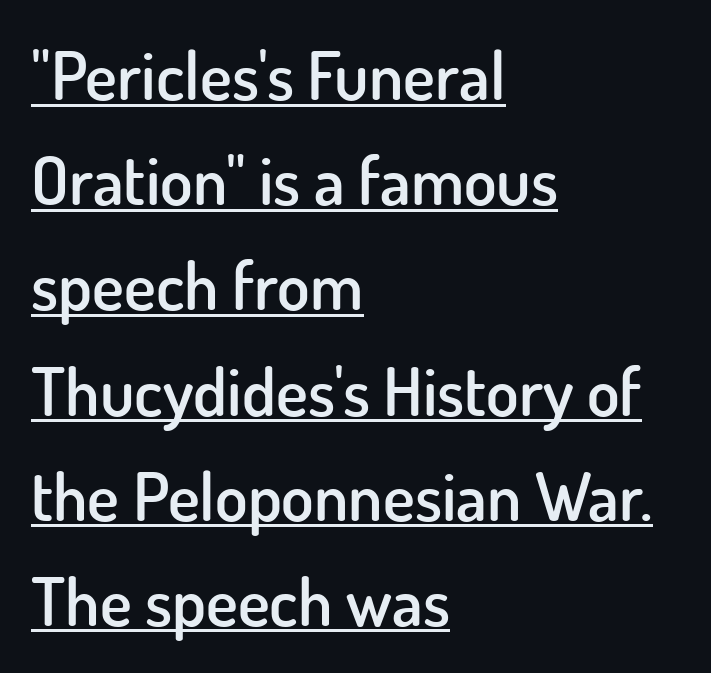
Q: Is the text bold? A: Semi-bold.
Q: Is the text italic (slanted)? A: No, it is upright.
Q: Is the typeface a serif or a sans-serif typeface? A: Sans-serif.
Q: Is the text underlined? A: Yes.
Q: How is the paragraph aligned? A: Left-aligned.
Q: Is the spacing between letters normal or unusually wide? A: Normal.
Q: Is the spacing between lines tight, normal or loose? A: Normal.
Q: Width (condensed, normal, or wide)? A: Normal.
Q: Stroke contrast? A: Low.
Q: x-height? A: Small.
Q: Monospaced? A: No.
